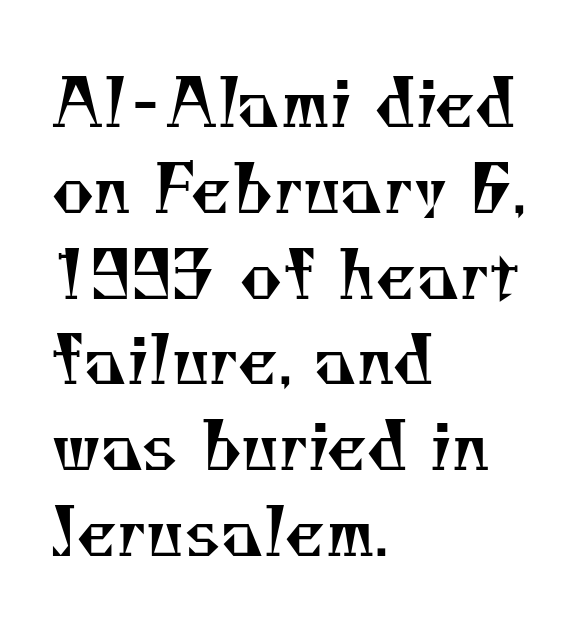
The image shows 65 px regular-weight serif type; set left-aligned, normal line spacing (1.32x), normal letter spacing, not underlined; medium stroke contrast and a small x-height.
